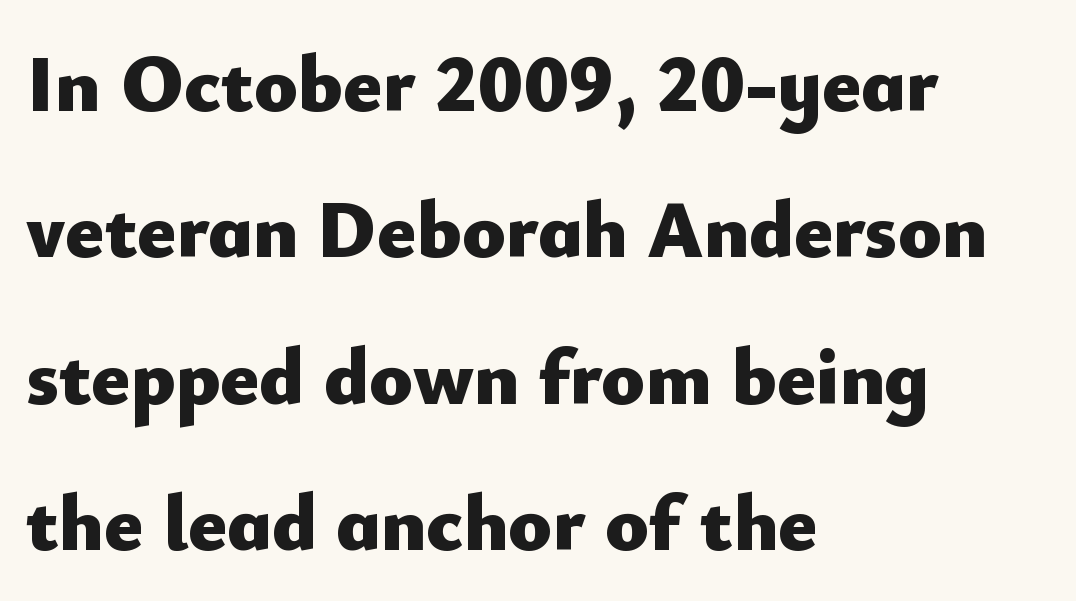
The image shows 80 px heavy sans-serif type, upright; set left-aligned, line spacing 1.83x, normal letter spacing, not underlined; low stroke contrast and a small x-height.
